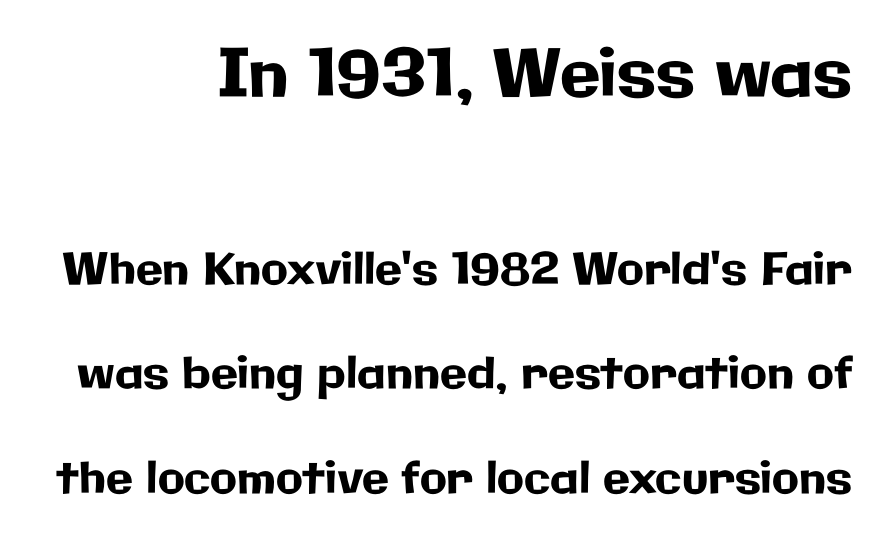
Glance below the letters and you will spot only blank space. Quick note: interline space is abundant. Note the varied advance widths — an 'i' is clearly narrower than an 'm'. The gaps between neighbouring characters are ordinary and unremarkable.
